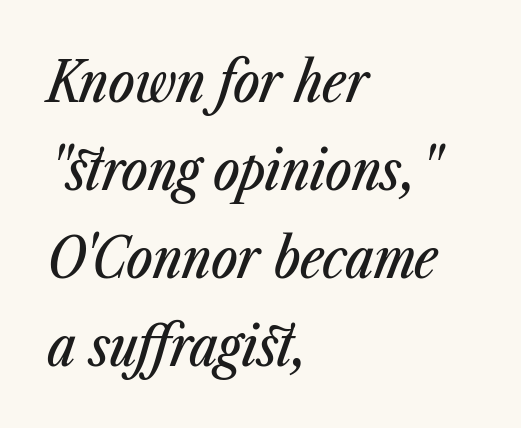
The image shows 56 px condensed type, italic (leaning right); set left-aligned, normal line spacing (1.57x), normal letter spacing, not underlined; low stroke contrast and a medium x-height.
